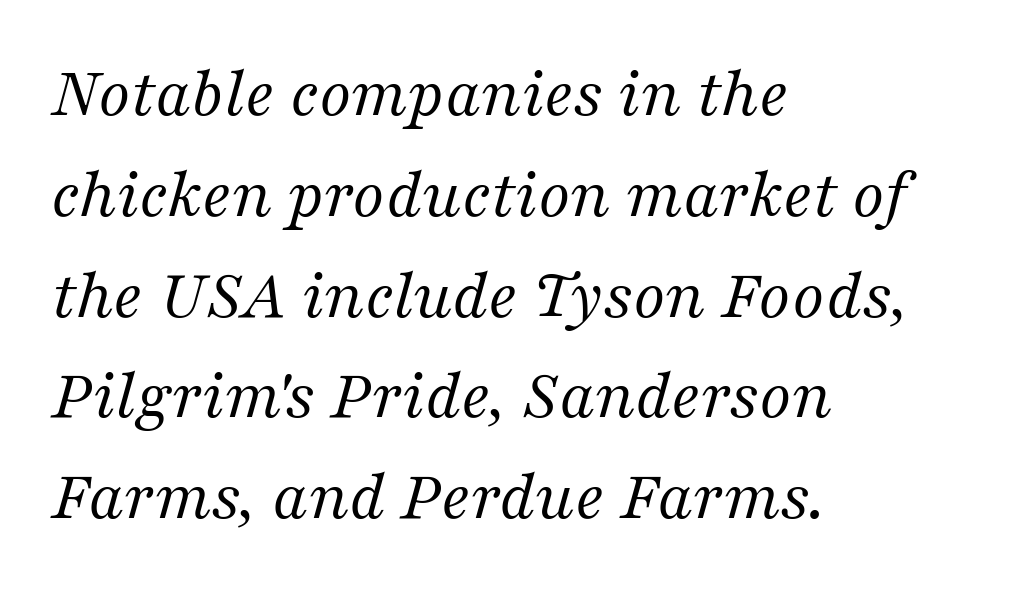
Q: Is the text bold? A: No.
Q: Is the text italic (slanted)? A: Yes, it leans right by about 16 degrees.
Q: Is the typeface a serif or a sans-serif typeface? A: Serif.
Q: Is the text underlined? A: No.
Q: How is the paragraph aligned? A: Left-aligned.
Q: Is the spacing between letters normal or unusually wide? A: Normal.
Q: Is the spacing between lines tight, normal or loose? A: Normal.
Q: Width (condensed, normal, or wide)? A: Normal.
Q: Stroke contrast? A: Medium.
Q: x-height? A: Medium.
Q: Monospaced? A: No.
